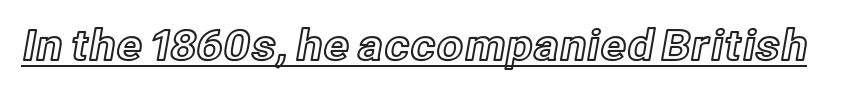
Looks like regular typesetting: each glyph gets only the width it needs. The gaps between neighbouring characters are ordinary and unremarkable. The specimen includes a rule beneath the text block's lines.
